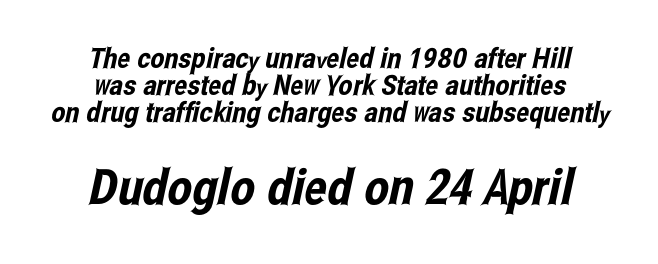
{"serif": "no", "width": "condensed", "stroke_contrast": "low", "x_height": "medium", "monospaced": "no", "underline": "no", "line_spacing": "tight", "line_spacing_ratio": 0.96, "letter_spacing": "normal", "letter_spacing_em": 0.0, "larger_block": "second", "size_ratio": 1.75, "glyph_px": 49}
